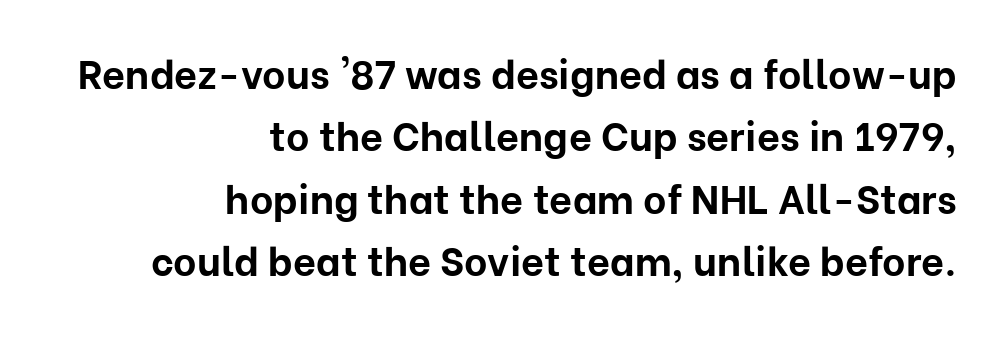
The image shows 40 px bold sans-serif type, upright; set right-aligned, normal line spacing (1.56x), normal letter spacing, not underlined; low stroke contrast and a medium x-height.
